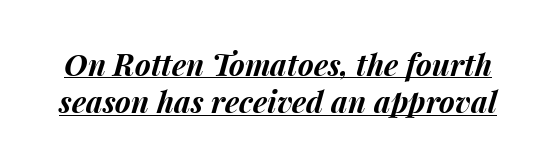
Q: Is the text bold? A: Yes.
Q: Is the text italic (slanted)? A: Yes, it leans right by about 15 degrees.
Q: Is the text underlined? A: Yes.
Q: Is the spacing between letters normal or unusually wide? A: Normal.
Q: Width (condensed, normal, or wide)? A: Normal.
Q: Stroke contrast? A: Medium.
Q: x-height? A: Medium.
Q: Monospaced? A: No.
